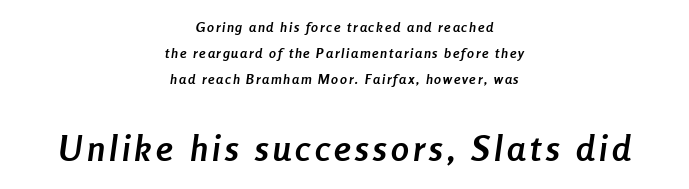
{"italic": "yes", "lean": "right", "slant_degrees": 8, "bold": "yes", "weight": "semibold", "width": "condensed", "stroke_contrast": "low", "x_height": "medium", "monospaced": "no", "underline": "no", "align": "center", "line_spacing_ratio": 1.87, "larger_block": "second", "size_ratio": 2.57, "glyph_px": 36}
